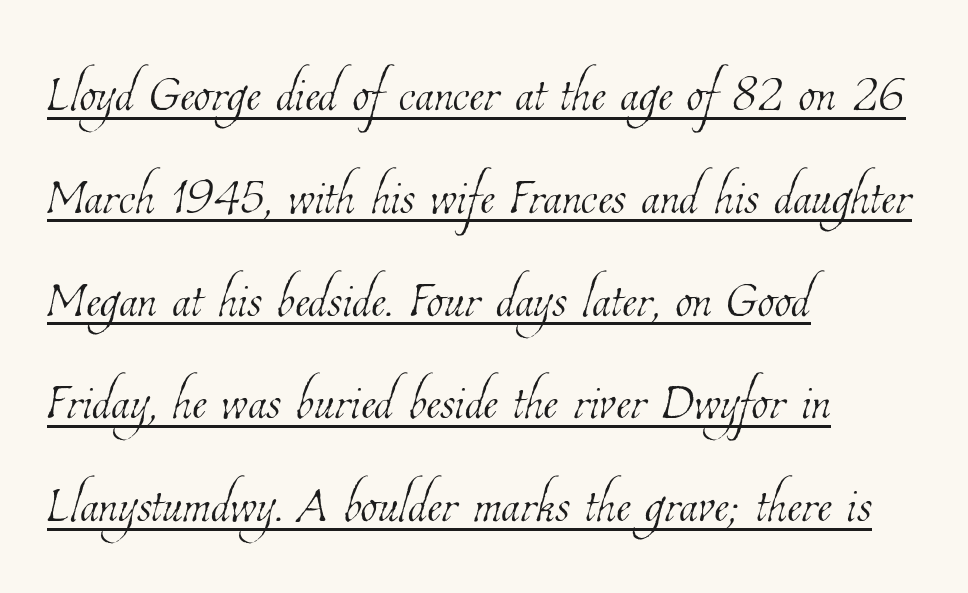
The image shows 69 px thin, condensed type; set left-aligned, normal line spacing (1.49x), normal letter spacing, underlined; low stroke contrast and a medium x-height.
